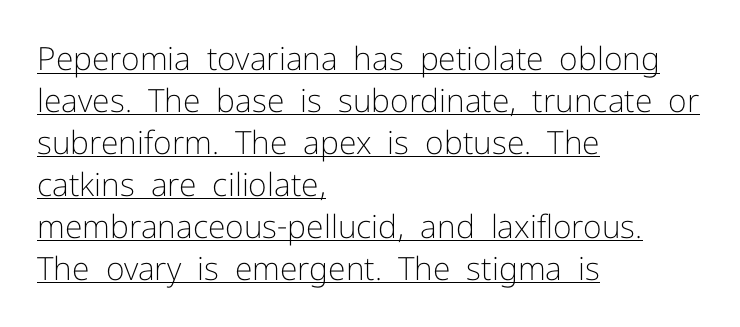
The image shows 32 px light sans-serif type, upright; set left-aligned, normal line spacing (1.31x), normal letter spacing, underlined; low stroke contrast and a medium x-height.
